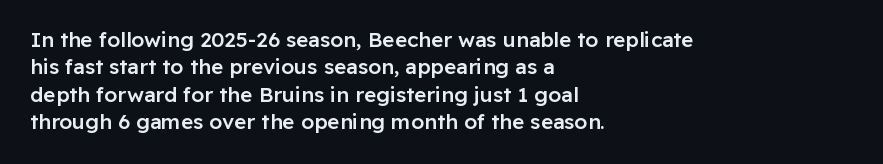
Q: Is the text bold? A: Semi-bold.
Q: Is the text italic (slanted)? A: No, it is upright.
Q: Is the text underlined? A: No.
Q: How is the paragraph aligned? A: Left-aligned.
Q: Is the spacing between letters normal or unusually wide? A: Normal.
Q: Is the spacing between lines tight, normal or loose? A: Normal.
